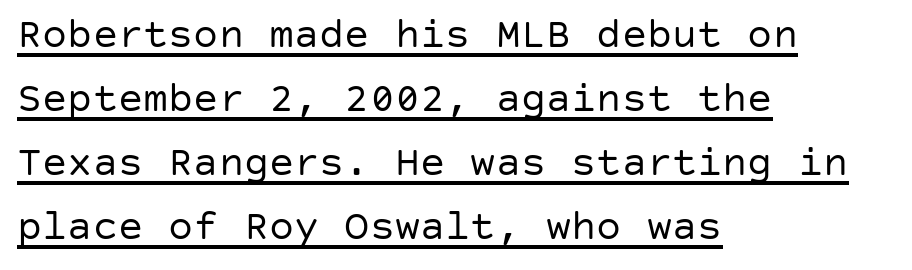
Q: Is the text bold? A: No.
Q: Is the text italic (slanted)? A: No, it is upright.
Q: Is the typeface a serif or a sans-serif typeface? A: Sans-serif.
Q: Is the text underlined? A: Yes.
Q: How is the paragraph aligned? A: Left-aligned.
Q: Is the spacing between letters normal or unusually wide? A: Normal.
Q: Is the spacing between lines tight, normal or loose? A: Normal.
Q: Width (condensed, normal, or wide)? A: Normal.
Q: Stroke contrast? A: Low.
Q: x-height? A: Large.
